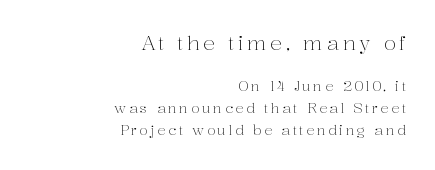
The lettering holds an erect, upright posture throughout. The passage is arranged like a letterhead date or caption credit — flush right. Check the space under the baseline: it is left empty. These glyphs show unthickened strokes, regular width or finer. This sample keeps an unexceptional amount of space between lines.
